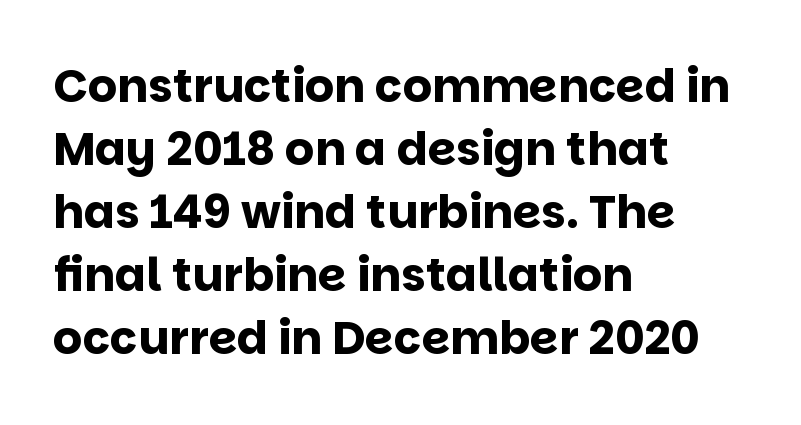
Q: Is the text bold? A: Yes.
Q: Is the text italic (slanted)? A: No, it is upright.
Q: Is the typeface a serif or a sans-serif typeface? A: Sans-serif.
Q: Is the text underlined? A: No.
Q: How is the paragraph aligned? A: Left-aligned.
Q: Is the spacing between letters normal or unusually wide? A: Normal.
Q: Is the spacing between lines tight, normal or loose? A: Normal.
Q: Width (condensed, normal, or wide)? A: Normal.
Q: Stroke contrast? A: Low.
Q: x-height? A: Large.
Q: Monospaced? A: No.
